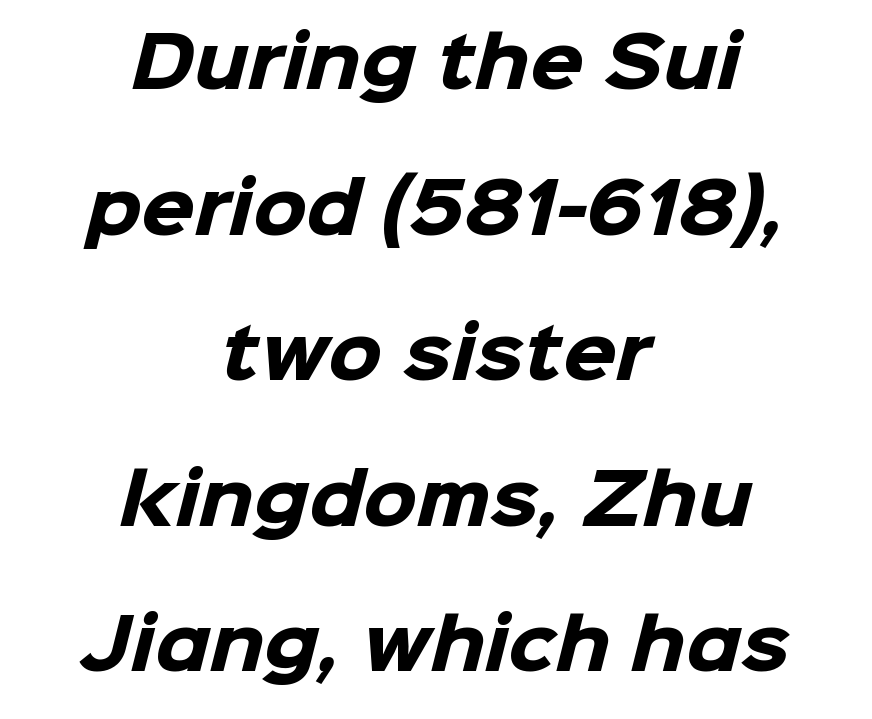
Q: Is the text bold? A: Yes.
Q: Is the typeface a serif or a sans-serif typeface? A: Sans-serif.
Q: Is the text underlined? A: No.
Q: How is the paragraph aligned? A: Centered.
Q: Is the spacing between letters normal or unusually wide? A: Normal.
Q: Is the spacing between lines tight, normal or loose? A: Loose.
Q: Width (condensed, normal, or wide)? A: Normal.
Q: Stroke contrast? A: Low.
Q: x-height? A: Medium.
Q: Monospaced? A: No.
